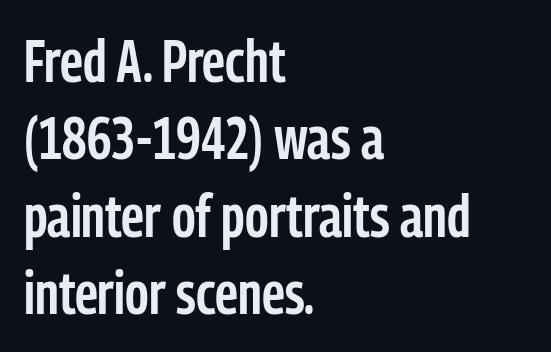
The image shows 59 px semibold, condensed sans-serif type, upright; set left-aligned, normal line spacing (1.31x), normal letter spacing, not underlined; low stroke contrast and a medium x-height.
